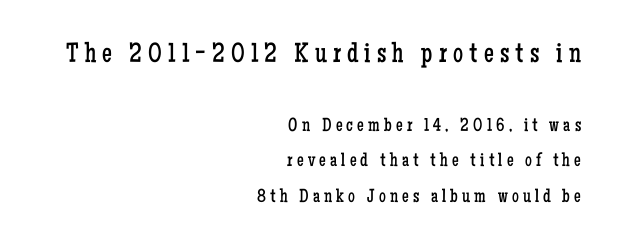
{"serif": "yes", "italic": "no", "bold": "no", "weight": "regular", "width": "condensed", "stroke_contrast": "low", "x_height": "medium", "monospaced": "no", "underline": "no", "align": "right", "line_spacing_ratio": 1.87, "letter_spacing": "wide", "letter_spacing_em": 0.22, "larger_block": "first", "size_ratio": 1.47, "glyph_px": 28}
